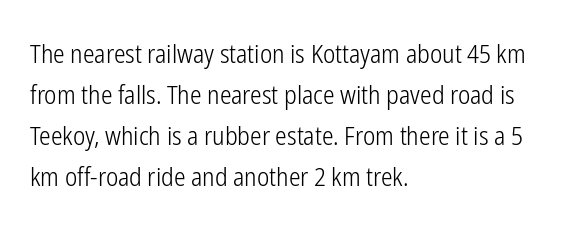
The words here are not underlined. Unbolded letterforms with no extra heft. Quick note: interline space is typical. These lines stack with their left ends in a neat column. Ordinary non-slanted type is in use. Here the glyphs are tracked normally, forming tight word shapes.
